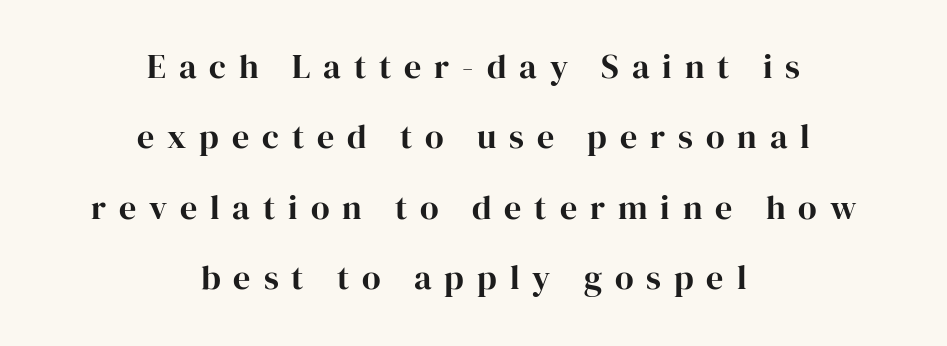
{"serif": "yes", "italic": "no", "width": "normal", "stroke_contrast": "high", "x_height": "medium", "monospaced": "no", "underline": "no", "align": "center", "line_spacing": "loose", "line_spacing_ratio": 2.07, "letter_spacing": "wide", "letter_spacing_em": 0.38, "glyph_px": 34}
